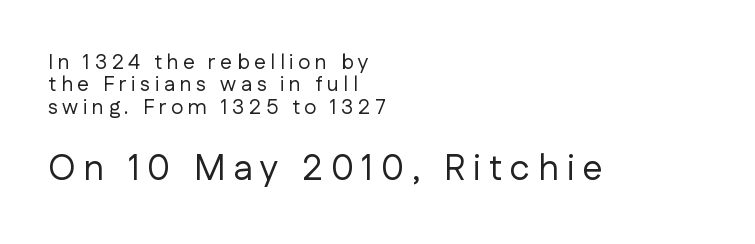
{"serif": "no", "italic": "no", "bold": "no", "weight": "regular", "width": "normal", "stroke_contrast": "low", "x_height": "medium", "monospaced": "no", "underline": "no", "align": "left", "line_spacing": "tight", "line_spacing_ratio": 1.06, "letter_spacing": "wide", "letter_spacing_em": 0.22, "larger_block": "second", "size_ratio": 1.71, "glyph_px": 36}
